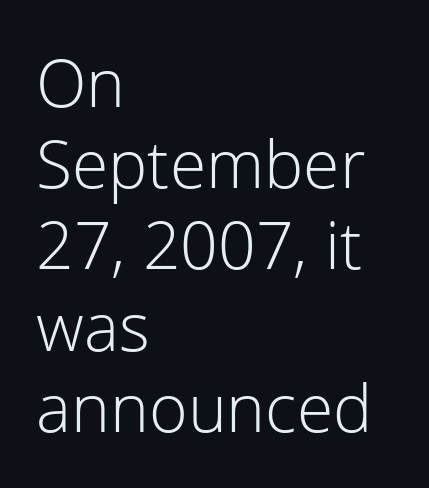
Q: Is the text bold? A: No.
Q: Is the text italic (slanted)? A: No, it is upright.
Q: Is the typeface a serif or a sans-serif typeface? A: Sans-serif.
Q: Is the text underlined? A: No.
Q: How is the paragraph aligned? A: Left-aligned.
Q: Is the spacing between letters normal or unusually wide? A: Normal.
Q: Width (condensed, normal, or wide)? A: Normal.
Q: Stroke contrast? A: Low.
Q: x-height? A: Medium.
Q: Monospaced? A: No.
